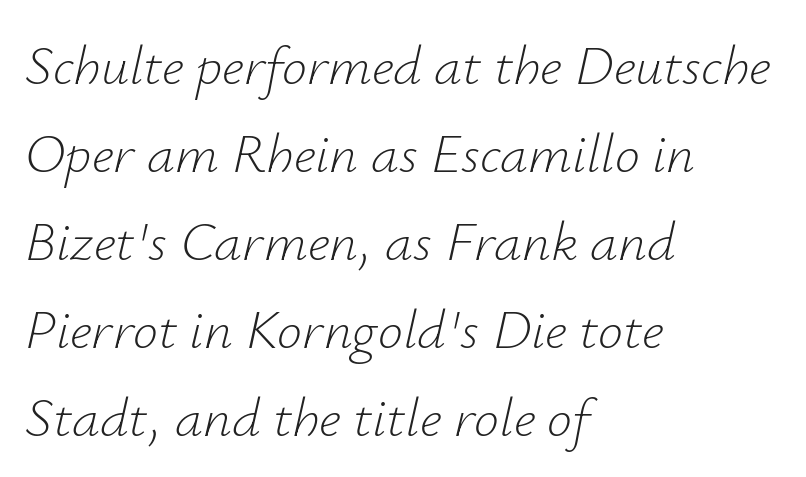
{"italic": "yes", "lean": "right", "slant_degrees": 12, "bold": "no", "weight": "light", "width": "normal", "stroke_contrast": "low", "x_height": "small", "monospaced": "no", "underline": "no", "align": "left", "line_spacing": "normal", "line_spacing_ratio": 1.57, "letter_spacing": "normal", "letter_spacing_em": 0.0, "glyph_px": 56}
